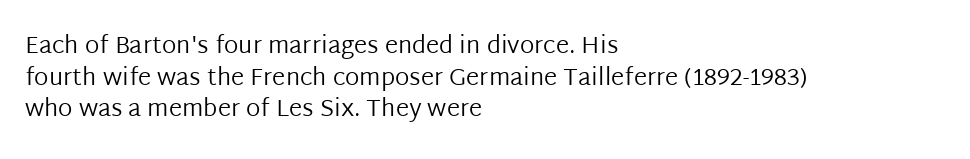
{"italic": "no", "bold": "no", "underline": "no", "align": "left", "line_spacing": "normal", "line_spacing_ratio": 1.32, "letter_spacing": "normal", "letter_spacing_em": 0.0, "glyph_px": 24}
